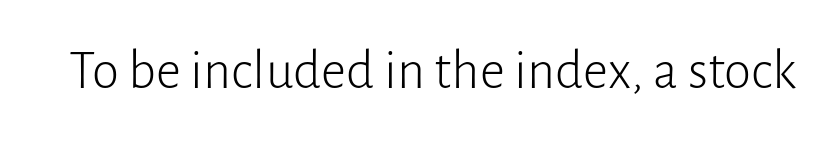
{"serif": "no", "italic": "no", "bold": "no", "weight": "light", "width": "normal", "stroke_contrast": "low", "x_height": "medium", "monospaced": "no", "underline": "no", "letter_spacing": "normal", "letter_spacing_em": 0.0, "glyph_px": 55}
